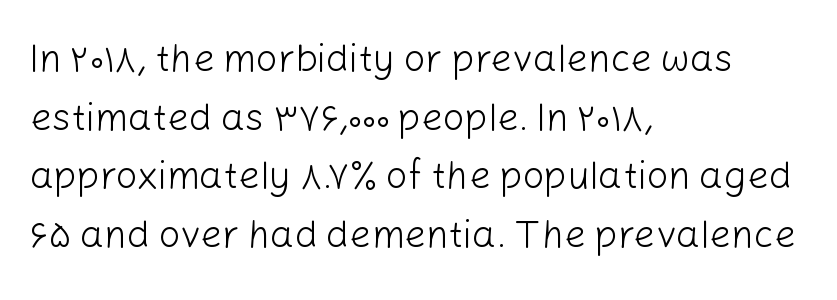
{"serif": "no", "italic": "no", "bold": "no", "weight": "light", "width": "normal", "stroke_contrast": "low", "x_height": "medium", "monospaced": "no", "underline": "no", "align": "left", "line_spacing": "normal", "line_spacing_ratio": 1.54, "letter_spacing": "normal", "letter_spacing_em": 0.0, "glyph_px": 38}
